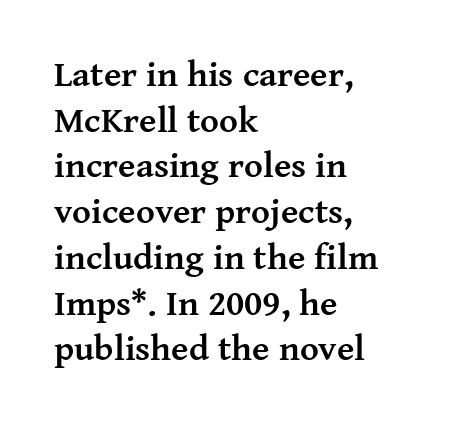
Does the type have serifs? Yes, each stem ends in a small foot. Students, note that the glyphs here touch the page at normal intervals. Caption: multi-line text, flush left, ragged right. When letters stand straight like this, we call the style roman or upright.
